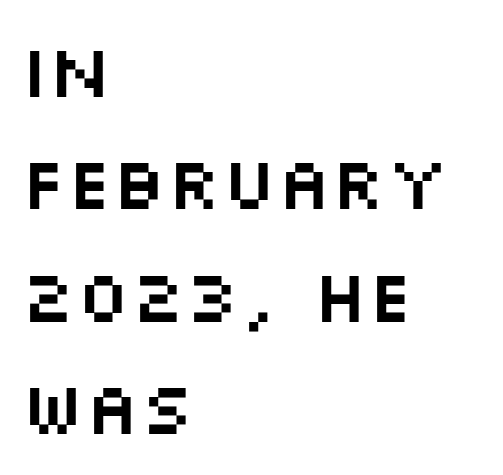
The image shows 73 px wide sans-serif type, upright; set left-aligned, normal line spacing (1.54x), normal letter spacing, not underlined; medium stroke contrast and a large x-height.
